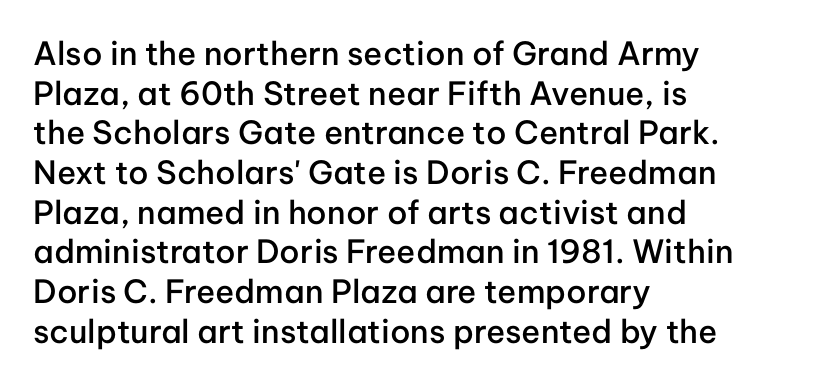
{"serif": "no", "italic": "no", "bold": "semi", "weight": "semibold", "width": "normal", "stroke_contrast": "low", "x_height": "medium", "monospaced": "no", "underline": "no", "align": "left", "line_spacing_ratio": 1.24, "letter_spacing": "normal", "letter_spacing_em": 0.0, "glyph_px": 32}
